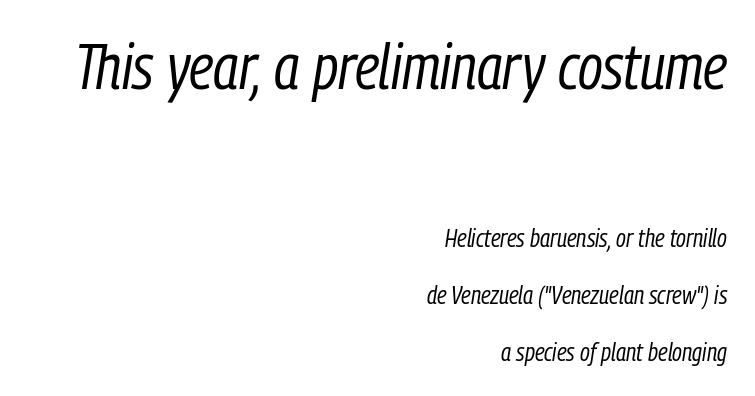
The block of text is sparse from top to bottom, with ample space between rows. The baseline area is clear. Italic: yes, the glyphs are oblique. The rendering keeps characters at their native spacing. Heft: none added — not bold. Horizontally, the lines are justified to the trailing edge only.
